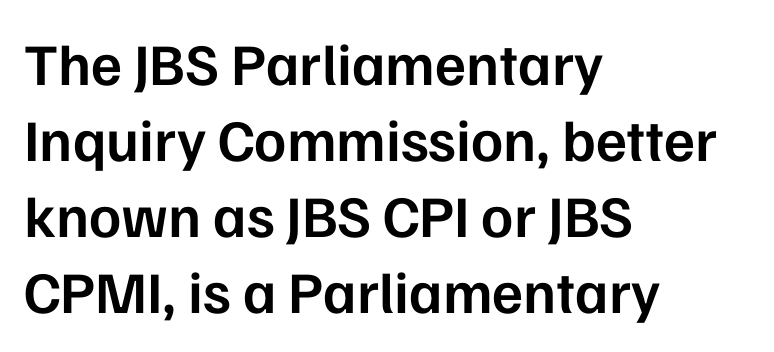
Q: Is the text bold? A: Semi-bold.
Q: Is the text italic (slanted)? A: No, it is upright.
Q: Is the typeface a serif or a sans-serif typeface? A: Sans-serif.
Q: Is the text underlined? A: No.
Q: How is the paragraph aligned? A: Left-aligned.
Q: Is the spacing between letters normal or unusually wide? A: Normal.
Q: Is the spacing between lines tight, normal or loose? A: Normal.
Q: Width (condensed, normal, or wide)? A: Normal.
Q: Stroke contrast? A: Low.
Q: x-height? A: Medium.
Q: Monospaced? A: No.
